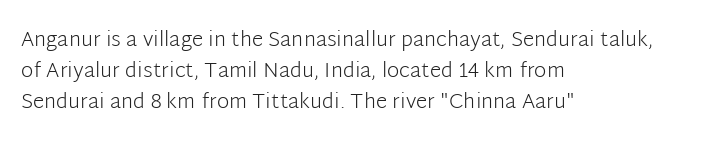
{"italic": "no", "bold": "no", "underline": "no", "align": "left", "line_spacing": "normal", "line_spacing_ratio": 1.47, "letter_spacing": "normal", "letter_spacing_em": 0.0, "glyph_px": 21}
